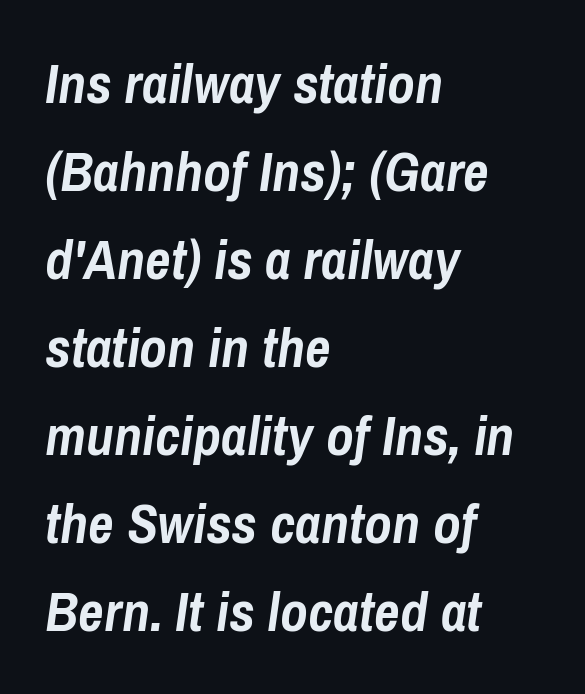
The image shows 56 px semibold, condensed type, italic (leaning right); set left-aligned, normal line spacing (1.57x), normal letter spacing, not underlined; low stroke contrast and a medium x-height.
